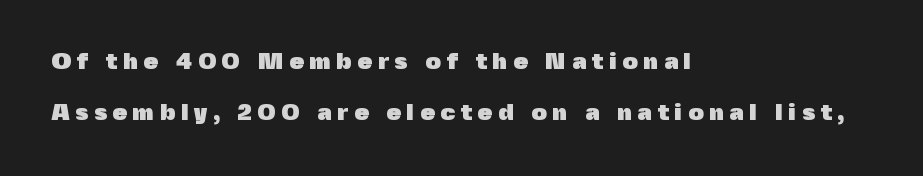
Q: Is the text bold? A: Yes.
Q: Is the text italic (slanted)? A: No, it is upright.
Q: Is the text underlined? A: No.
Q: How is the paragraph aligned? A: Left-aligned.
Q: Is the spacing between letters normal or unusually wide? A: Unusually wide.
Q: Is the spacing between lines tight, normal or loose? A: Loose.
